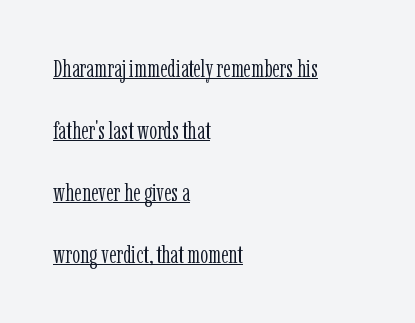
Every stem runs plumb, perpendicular to the baseline. The lettering is marked with a stroke running underneath it. How are the letters spaced? Ordinarily, with no added tracking. What's the leading like? Stretched, with rows far apart. A student would call this left alignment; a typographer would say flush left, rag right. Bold? No — there's no thickening of the strokes.
